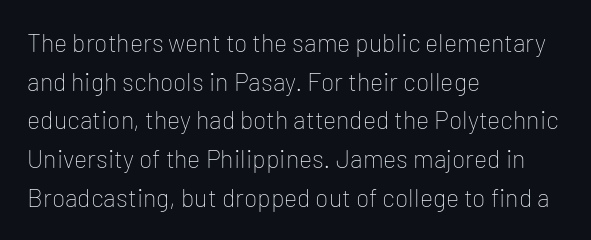
{"italic": "no", "bold": "no", "underline": "no", "align": "left", "line_spacing": "normal", "line_spacing_ratio": 1.55, "letter_spacing": "normal", "letter_spacing_em": 0.0, "glyph_px": 25}
